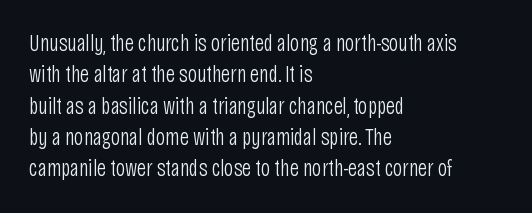
Q: Is the text bold? A: No.
Q: Is the text italic (slanted)? A: No, it is upright.
Q: Is the text underlined? A: No.
Q: How is the paragraph aligned? A: Left-aligned.
Q: Is the spacing between letters normal or unusually wide? A: Normal.
Q: Is the spacing between lines tight, normal or loose? A: Normal.
